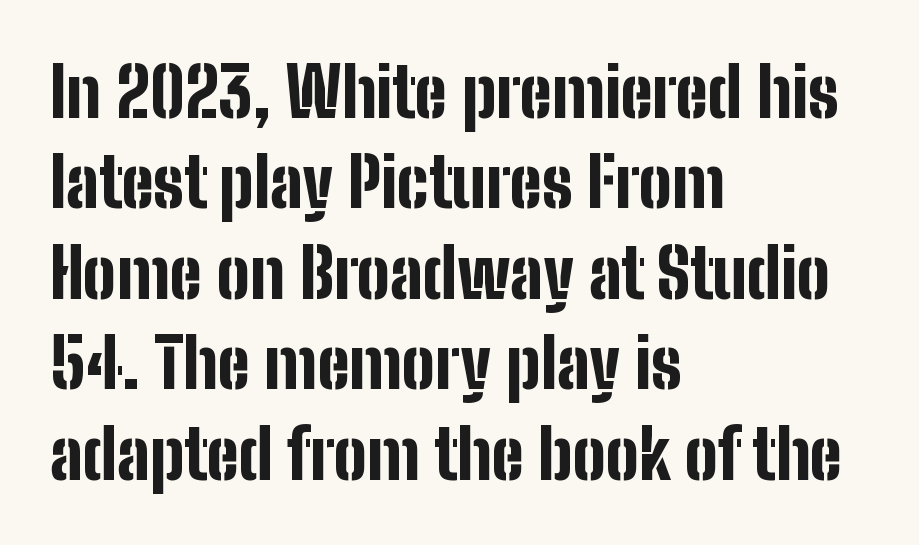
Interline gaps are of average width in this sample. Do the letters lean? They stand straight. Typesetter's note: full bold, strokes at maximum text heaviness. Left-aligned paragraph, ragged on the right. Words appear dense and cohesive because spacing is normal.
